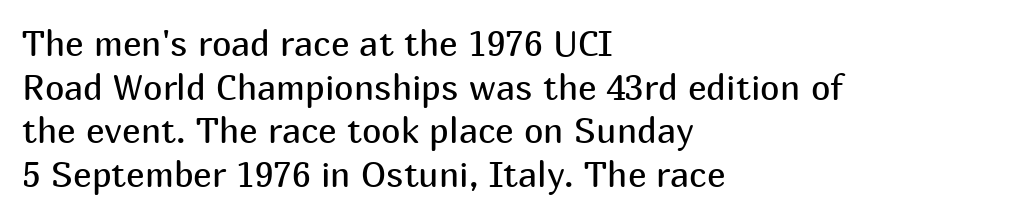
The face looks like a standard text weight, possibly lighter. Nobody touched the tracking dial on this one. In terms of letterform style, serifs are entirely absent. The leading is moderate, giving the passage an even texture. Is this a fixed-width face? No — the glyphs have proportional, varying widths. If you drew a ruler down the left edge, every line would touch it.
